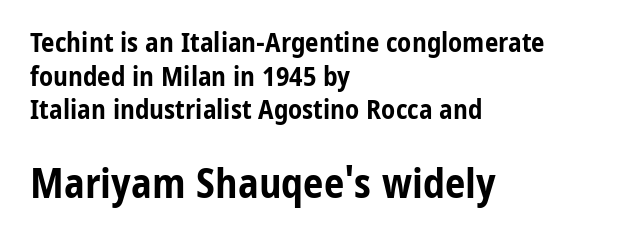
The image shows 41 px bold, condensed sans-serif type, upright; set left-aligned, normal line spacing (1.25x), normal letter spacing, not underlined; the second (bottom) block is 1.52x larger; low stroke contrast and a medium x-height.
